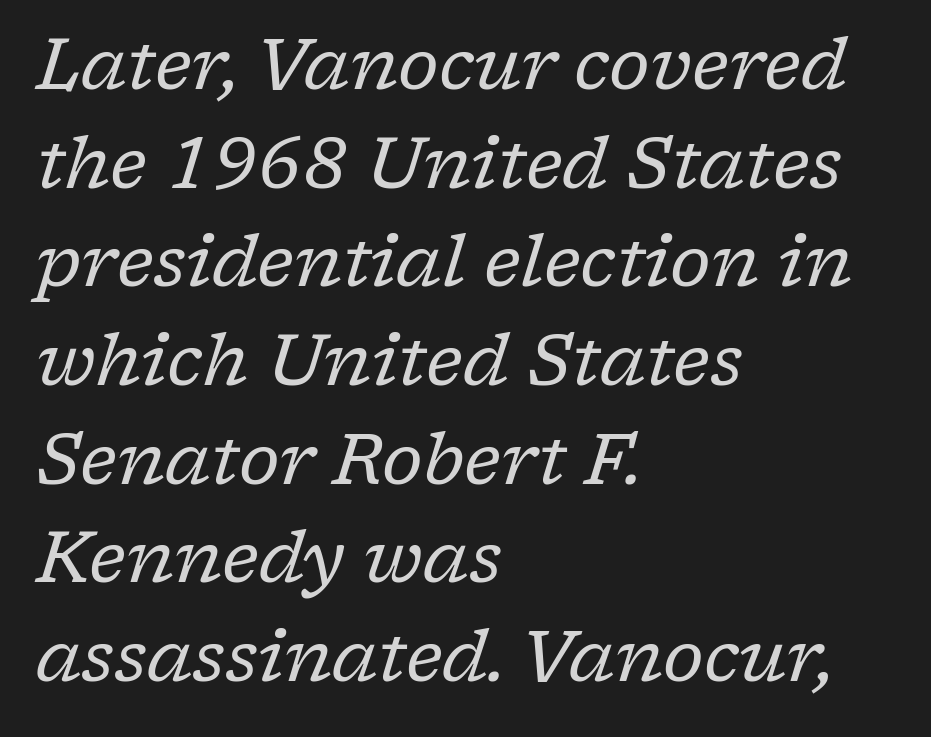
The image shows 71 px regular-weight serif type, italic (leaning right); set left-aligned, normal line spacing (1.39x), normal letter spacing, not underlined; low stroke contrast and a medium x-height.
